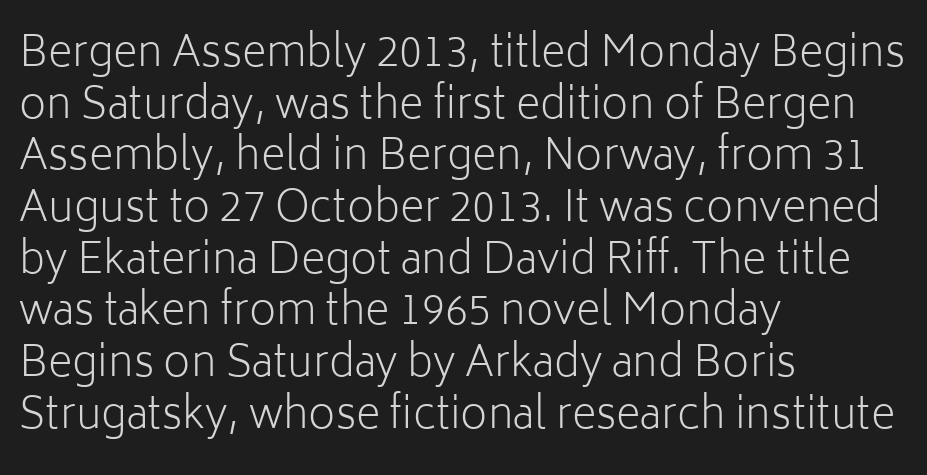
These lines were composed using upright roman letters. Bare-footed words on every line. No chunkiness to these letters — they're not bold. Each letter keeps its own natural width here, so spacing adapts to shape.
